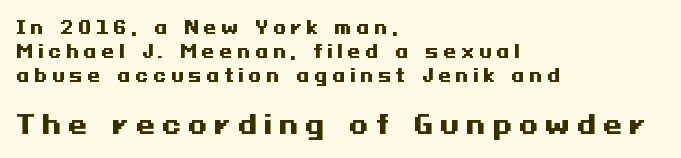
Q: Is the text bold? A: Yes.
Q: Is the text italic (slanted)? A: No, it is upright.
Q: Is the text underlined? A: No.
Q: How is the paragraph aligned? A: Left-aligned.
Q: Is the spacing between letters normal or unusually wide? A: Unusually wide.
Q: Is the spacing between lines tight, normal or loose? A: Normal.
Q: Which block of text is set in a larger size, the first (top) or the second (bottom)? A: The second (bottom) one.
